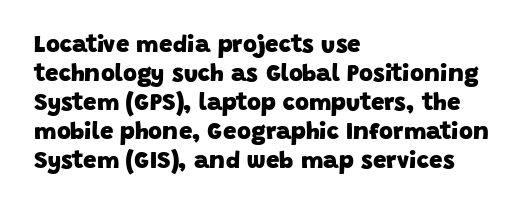
A student would call this left alignment; a typographer would say flush left, rag right. A typesetter would call this zero additional tracking. The zone under the glyphs is completely vacant. Pretty heavy lettering here — definitely bold.
